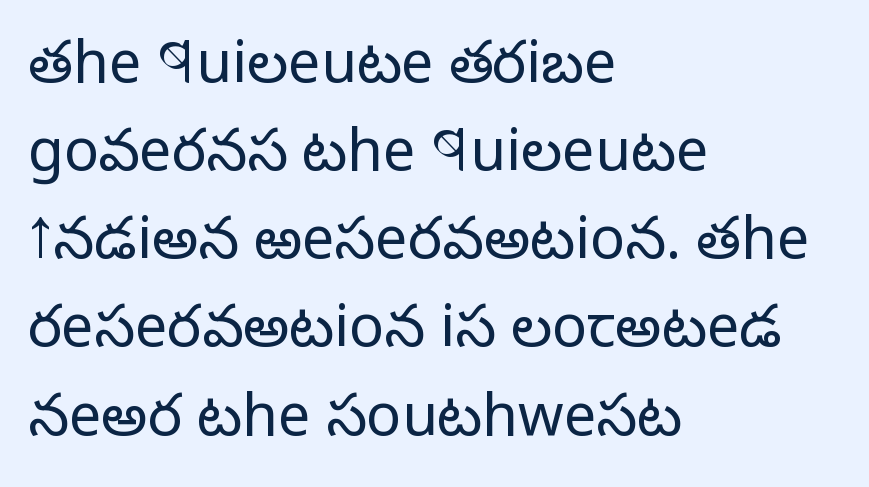
Q: Is the text bold? A: No.
Q: Is the text italic (slanted)? A: No, it is upright.
Q: Is the typeface a serif or a sans-serif typeface? A: Sans-serif.
Q: Is the text underlined? A: No.
Q: How is the paragraph aligned? A: Left-aligned.
Q: Is the spacing between letters normal or unusually wide? A: Normal.
Q: Is the spacing between lines tight, normal or loose? A: Normal.
Q: Width (condensed, normal, or wide)? A: Normal.
Q: Stroke contrast? A: Low.
Q: x-height? A: Medium.
Q: Monospaced? A: No.
